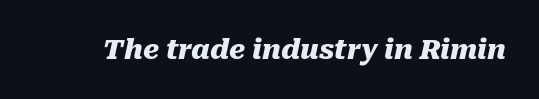
Nobody drew a line under any word here. These lines were composed using italics. This is heavy type, rendered in bold. Letter spacing: default.
